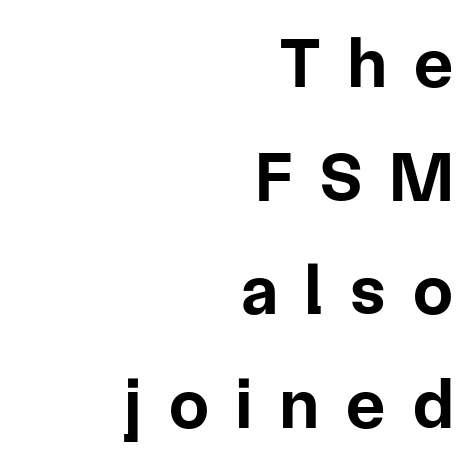
The image shows 71 px bold sans-serif type, upright; set right-aligned, normal line spacing (1.6x), unusually wide letter spacing (+0.39 em), not underlined; low stroke contrast and a medium x-height.
